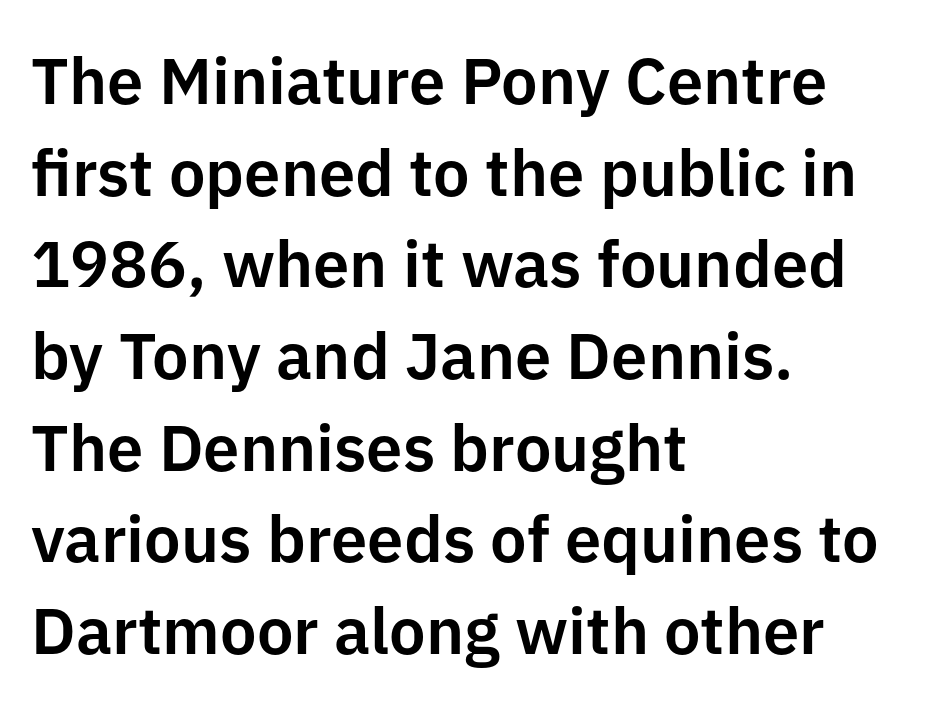
Q: Is the text italic (slanted)? A: No, it is upright.
Q: Is the typeface a serif or a sans-serif typeface? A: Sans-serif.
Q: Is the text underlined? A: No.
Q: How is the paragraph aligned? A: Left-aligned.
Q: Is the spacing between letters normal or unusually wide? A: Normal.
Q: Is the spacing between lines tight, normal or loose? A: Normal.
Q: Width (condensed, normal, or wide)? A: Normal.
Q: Stroke contrast? A: Low.
Q: x-height? A: Medium.
Q: Monospaced? A: No.
